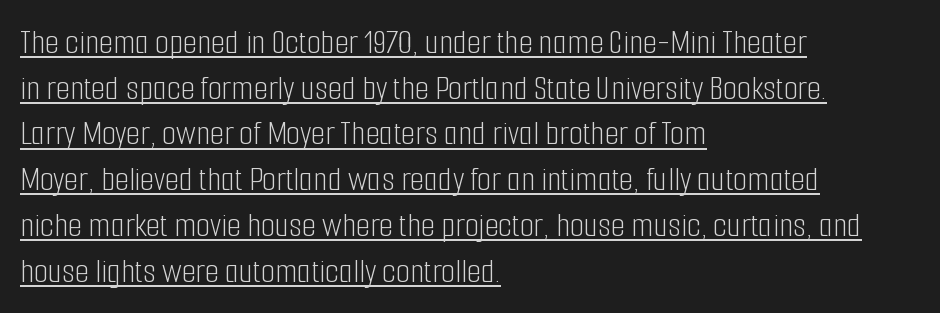
The image shows 36 px light, condensed sans-serif type, upright; set left-aligned, normal line spacing (1.27x), normal letter spacing, underlined; low stroke contrast and a medium x-height.
